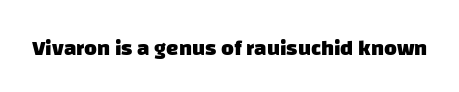
{"bold": "yes", "underline": "no", "letter_spacing": "normal", "letter_spacing_em": 0.0, "glyph_px": 22}
